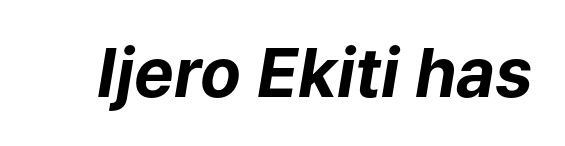
The image shows 67 px bold type, italic (leaning right); set normal letter spacing, not underlined; low stroke contrast and a medium x-height.
